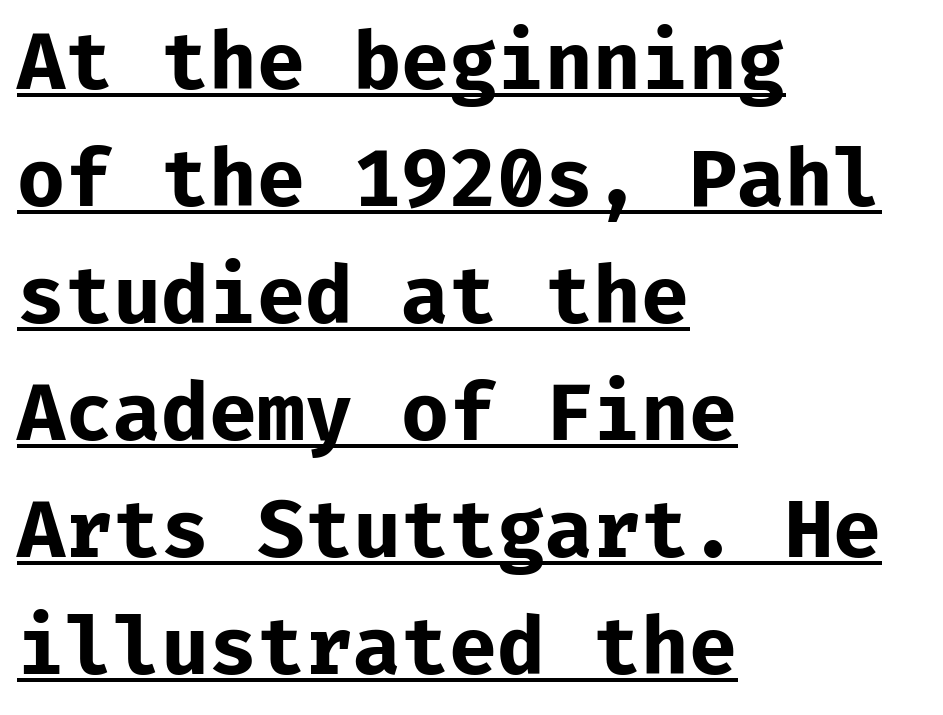
{"serif": "no", "italic": "no", "bold": "yes", "weight": "bold", "width": "normal", "stroke_contrast": "low", "x_height": "medium", "underline": "yes", "align": "left", "line_spacing": "normal", "line_spacing_ratio": 1.5, "letter_spacing": "normal", "letter_spacing_em": 0.0, "glyph_px": 78}
